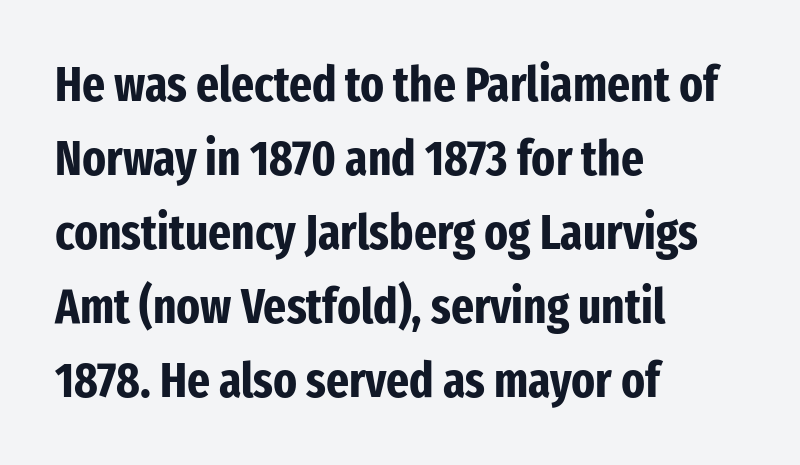
Successive baselines arrive at the customary interval. Proportional: the letters do not fall into vertical columns. Type without underlining. Alignment: flush left.
